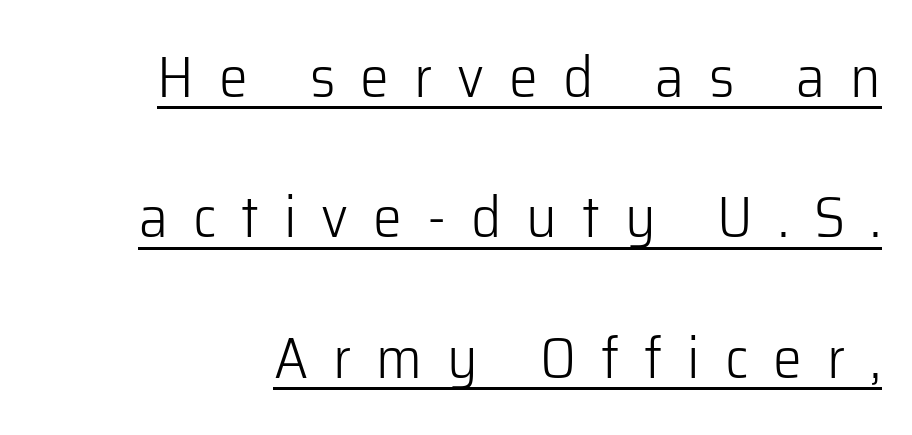
Q: Is the text bold? A: No.
Q: Is the text italic (slanted)? A: No, it is upright.
Q: Is the typeface a serif or a sans-serif typeface? A: Sans-serif.
Q: Is the text underlined? A: Yes.
Q: Is the spacing between letters normal or unusually wide? A: Unusually wide.
Q: Is the spacing between lines tight, normal or loose? A: Loose.
Q: Width (condensed, normal, or wide)? A: Normal.
Q: Stroke contrast? A: Low.
Q: x-height? A: Medium.
Q: Monospaced? A: No.
